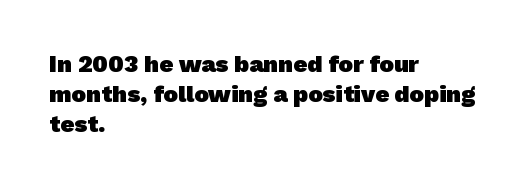
The image shows 24 px bold type; set left-aligned, line spacing 1.24x, normal letter spacing, not underlined.
